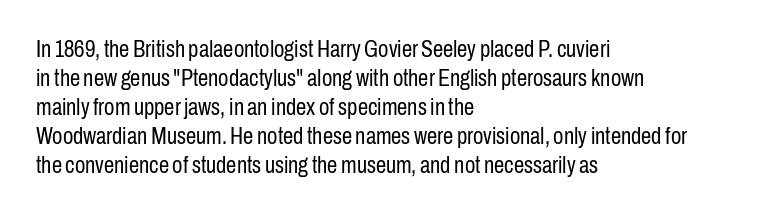
The image shows 23 px text type, upright; set left-aligned, normal line spacing (1.26x), normal letter spacing, not underlined.
